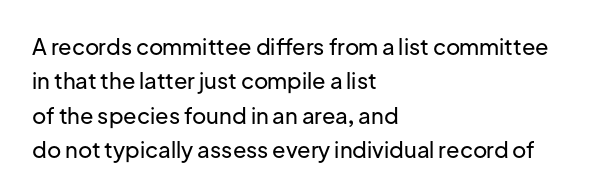
The image shows 22 px text type, upright; set left-aligned, normal line spacing (1.56x), normal letter spacing, not underlined.
